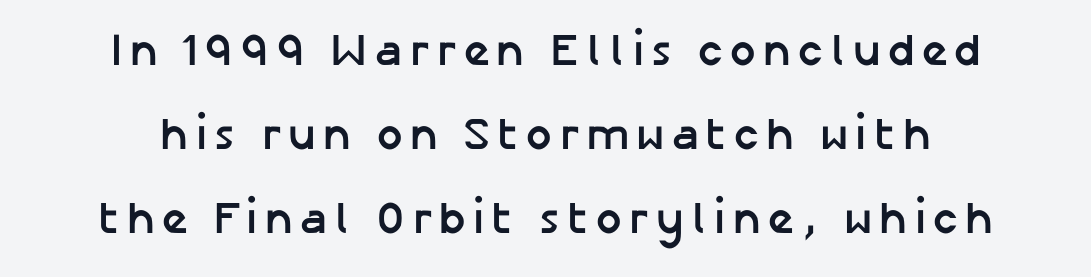
{"serif": "no", "italic": "no", "bold": "yes", "weight": "semibold", "width": "normal", "stroke_contrast": "low", "x_height": "medium", "monospaced": "no", "underline": "no", "align": "center", "line_spacing_ratio": 1.87, "glyph_px": 45}
